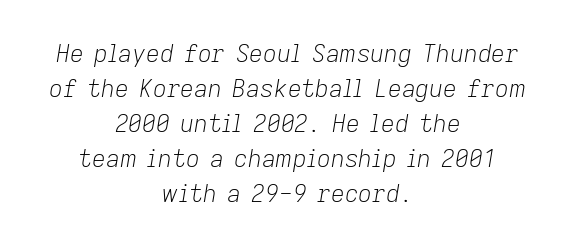
Q: Is the text bold? A: No.
Q: Is the text italic (slanted)? A: Yes, it leans right by about 9 degrees.
Q: Is the text underlined? A: No.
Q: How is the paragraph aligned? A: Centered.
Q: Is the spacing between letters normal or unusually wide? A: Normal.
Q: Is the spacing between lines tight, normal or loose? A: Normal.
